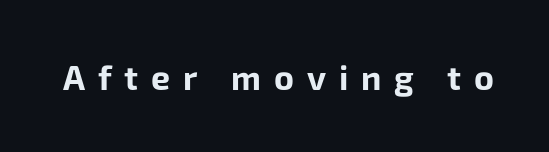
Q: Is the text bold? A: Yes.
Q: Is the text italic (slanted)? A: No, it is upright.
Q: Is the typeface a serif or a sans-serif typeface? A: Sans-serif.
Q: Is the text underlined? A: No.
Q: Is the spacing between letters normal or unusually wide? A: Unusually wide.
Q: Width (condensed, normal, or wide)? A: Normal.
Q: Stroke contrast? A: Low.
Q: x-height? A: Medium.
Q: Monospaced? A: No.
